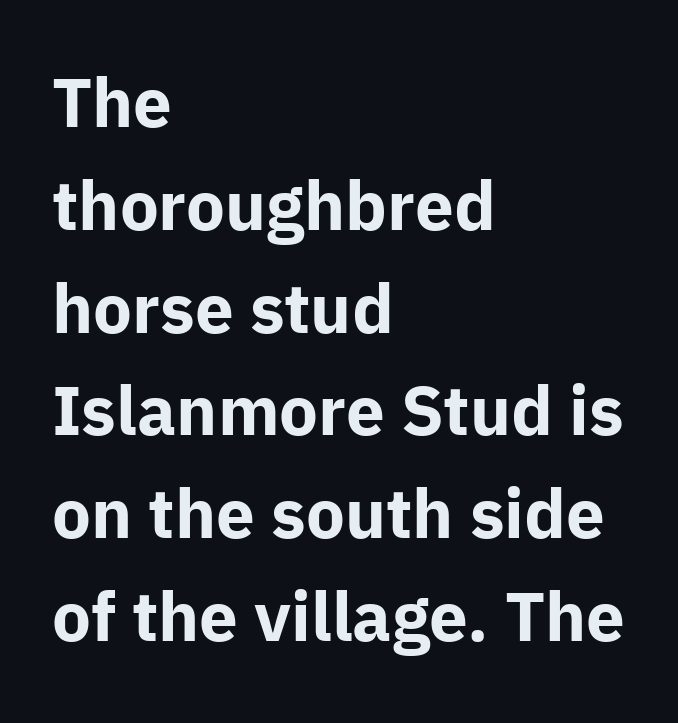
{"serif": "no", "italic": "no", "bold": "yes", "weight": "bold", "width": "normal", "stroke_contrast": "low", "x_height": "medium", "monospaced": "no", "underline": "no", "align": "left", "line_spacing": "normal", "line_spacing_ratio": 1.49, "letter_spacing": "normal", "letter_spacing_em": 0.0, "glyph_px": 69}
